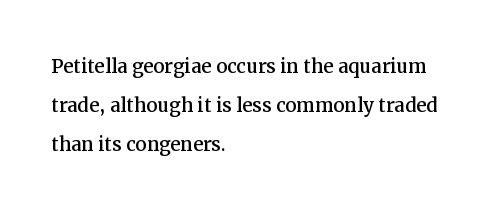
Q: Is the text italic (slanted)? A: No, it is upright.
Q: Is the text underlined? A: No.
Q: How is the paragraph aligned? A: Left-aligned.
Q: Is the spacing between letters normal or unusually wide? A: Normal.
Q: Is the spacing between lines tight, normal or loose? A: Normal.
